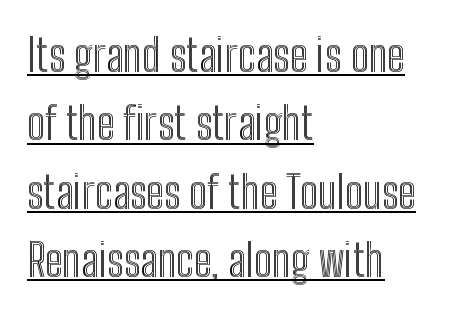
{"italic": "no", "width": "condensed", "x_height": "medium", "monospaced": "no", "underline": "yes", "align": "left", "line_spacing": "normal", "line_spacing_ratio": 1.52, "letter_spacing": "normal", "letter_spacing_em": 0.0, "glyph_px": 45}
